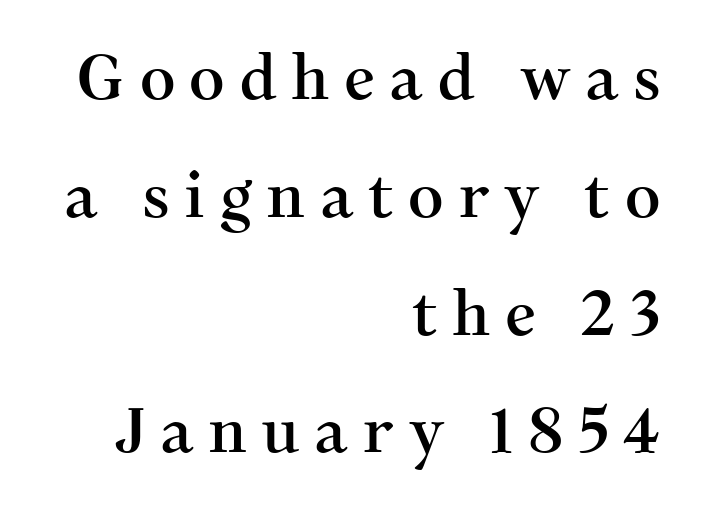
Horizontal bands of white between lines are thick stripes. Leftover space on each line is placed entirely before the opening word. Ordinary non-slanted type is in use. Quick note: underline off.
